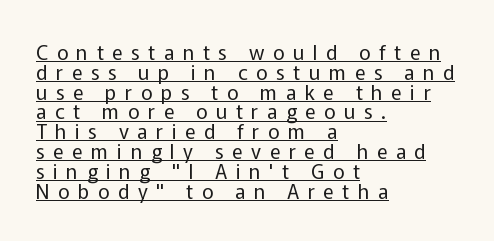
Q: Is the text bold? A: No.
Q: Is the text italic (slanted)? A: No, it is upright.
Q: Is the text underlined? A: Yes.
Q: How is the paragraph aligned? A: Left-aligned.
Q: Is the spacing between letters normal or unusually wide? A: Unusually wide.
Q: Is the spacing between lines tight, normal or loose? A: Tight.
